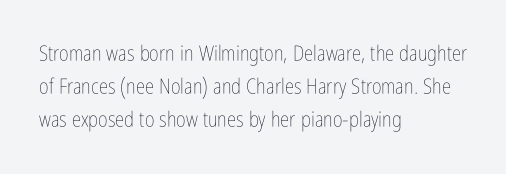
Q: Is the text bold? A: No.
Q: Is the text italic (slanted)? A: No, it is upright.
Q: Is the text underlined? A: No.
Q: How is the paragraph aligned? A: Left-aligned.
Q: Is the spacing between letters normal or unusually wide? A: Normal.
Q: Is the spacing between lines tight, normal or loose? A: Normal.
